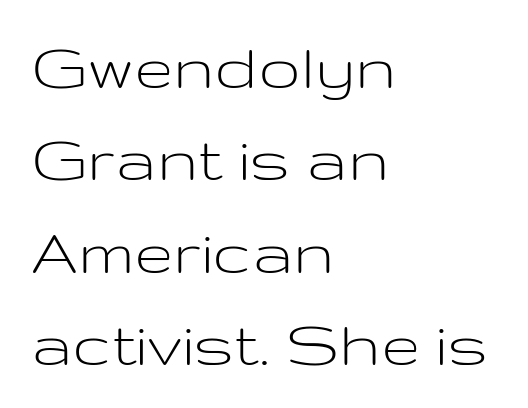
The image shows 71 px light, wide sans-serif type, upright; set left-aligned, normal line spacing (1.3x), normal letter spacing, not underlined; low stroke contrast and a medium x-height.
